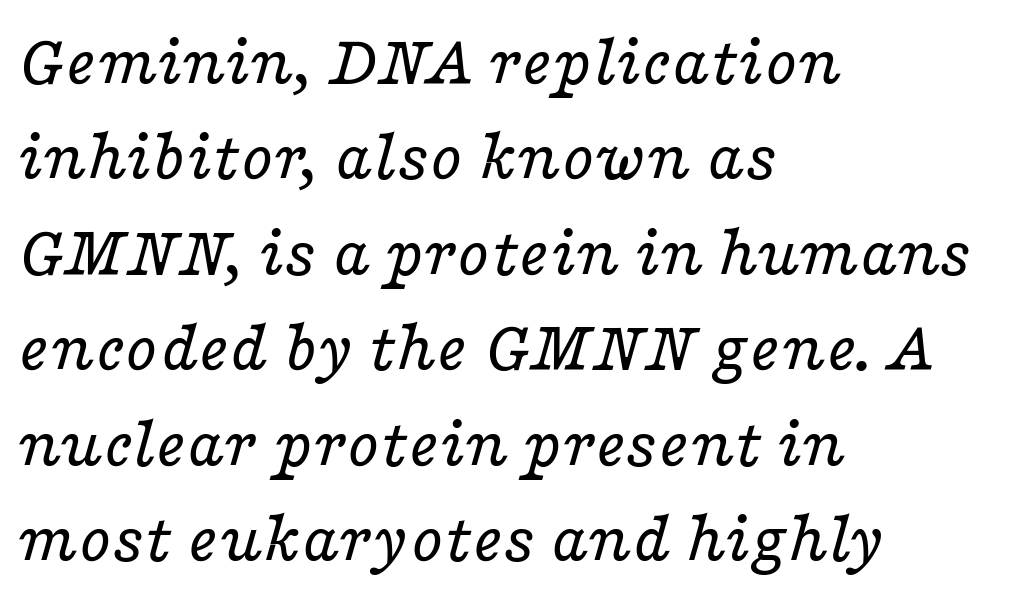
{"serif": "yes", "italic": "yes", "lean": "right", "slant_degrees": 16, "bold": "no", "weight": "regular", "width": "wide", "stroke_contrast": "low", "x_height": "medium", "monospaced": "no", "underline": "no", "align": "left", "line_spacing": "normal", "line_spacing_ratio": 1.29, "letter_spacing": "normal", "letter_spacing_em": 0.0, "glyph_px": 74}
